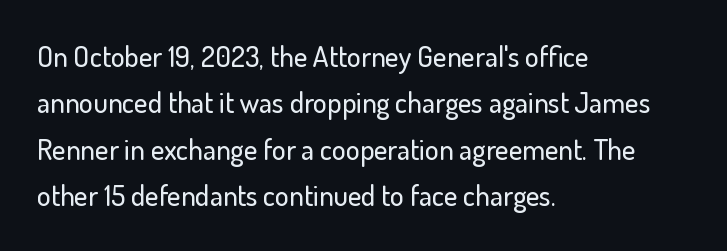
Q: Is the text italic (slanted)? A: No, it is upright.
Q: Is the typeface a serif or a sans-serif typeface? A: Sans-serif.
Q: Is the text underlined? A: No.
Q: How is the paragraph aligned? A: Left-aligned.
Q: Is the spacing between letters normal or unusually wide? A: Normal.
Q: Is the spacing between lines tight, normal or loose? A: Normal.
Q: Width (condensed, normal, or wide)? A: Normal.
Q: Stroke contrast? A: Low.
Q: x-height? A: Small.
Q: Monospaced? A: No.
